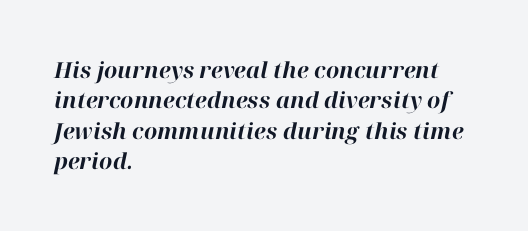
Q: Is the text bold? A: Yes.
Q: Is the text italic (slanted)? A: Yes, it leans right by about 12 degrees.
Q: Is the text underlined? A: No.
Q: How is the paragraph aligned? A: Left-aligned.
Q: Is the spacing between letters normal or unusually wide? A: Normal.
Q: Is the spacing between lines tight, normal or loose? A: Normal.
